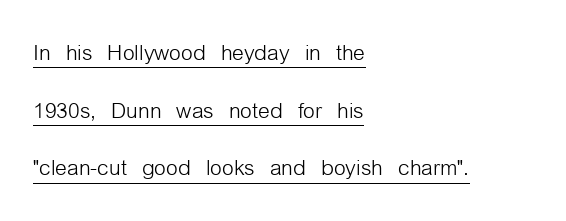
{"serif": "no", "italic": "no", "bold": "no", "weight": "light", "width": "condensed", "stroke_contrast": "low", "x_height": "medium", "monospaced": "no", "underline": "yes", "align": "left", "line_spacing": "loose", "line_spacing_ratio": 1.92, "letter_spacing": "normal", "letter_spacing_em": 0.0, "glyph_px": 30}
